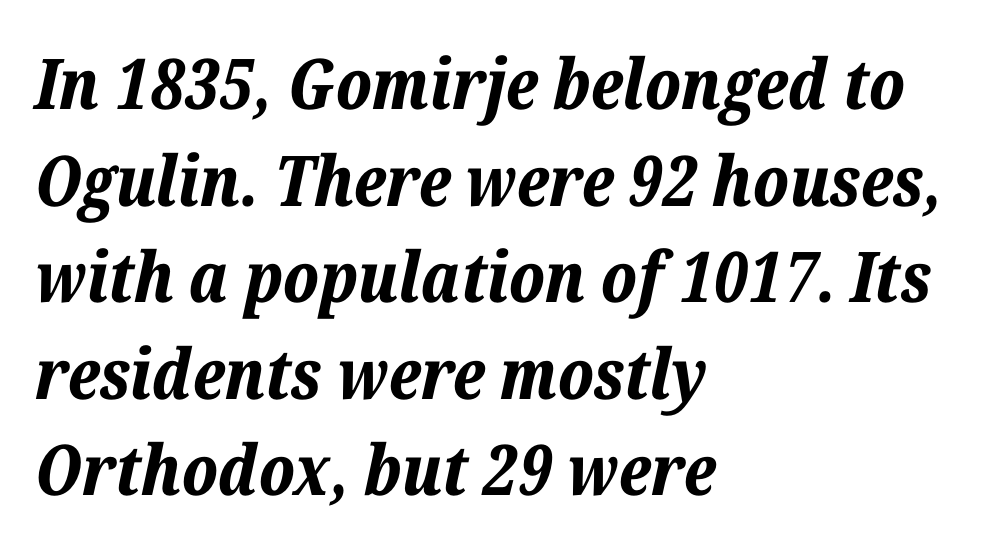
{"italic": "yes", "lean": "right", "slant_degrees": 12, "bold": "yes", "weight": "bold", "width": "normal", "stroke_contrast": "low", "x_height": "medium", "monospaced": "no", "underline": "no", "align": "left", "line_spacing": "normal", "line_spacing_ratio": 1.38, "letter_spacing": "normal", "letter_spacing_em": 0.0, "glyph_px": 70}
